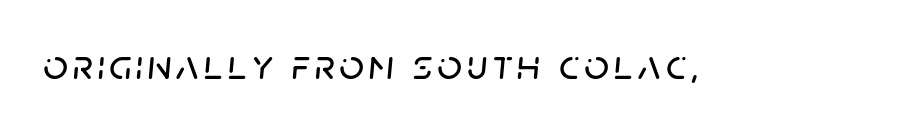
Q: Is the text italic (slanted)? A: Yes, it leans right by about 5 degrees.
Q: Is the text underlined? A: No.
Q: Width (condensed, normal, or wide)? A: Normal.
Q: Stroke contrast? A: Low.
Q: x-height? A: Large.
Q: Monospaced? A: No.
